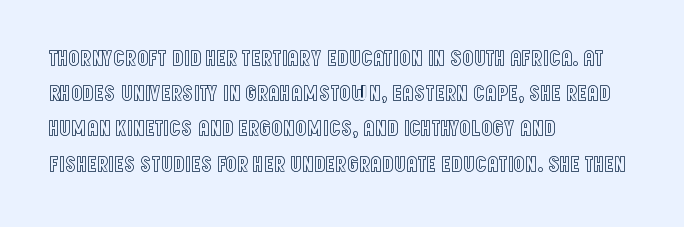
{"italic": "no", "underline": "no", "align": "left", "line_spacing": "normal", "line_spacing_ratio": 1.6, "letter_spacing": "normal", "letter_spacing_em": 0.0, "glyph_px": 22}
